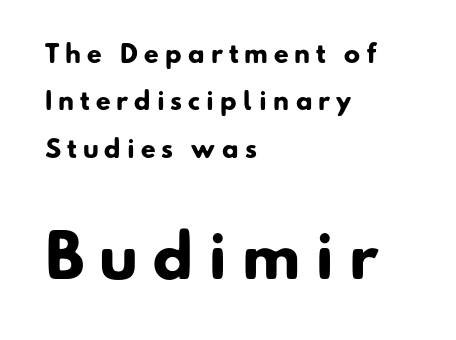
Q: Is the text bold? A: Yes.
Q: Is the typeface a serif or a sans-serif typeface? A: Sans-serif.
Q: Is the text underlined? A: No.
Q: How is the paragraph aligned? A: Left-aligned.
Q: Is the spacing between letters normal or unusually wide? A: Unusually wide.
Q: Is the spacing between lines tight, normal or loose? A: Loose.
Q: Which block of text is set in a larger size, the first (top) or the second (bottom)? A: The second (bottom) one.
Q: Width (condensed, normal, or wide)? A: Normal.
Q: Stroke contrast? A: Low.
Q: x-height? A: Small.
Q: Monospaced? A: No.
